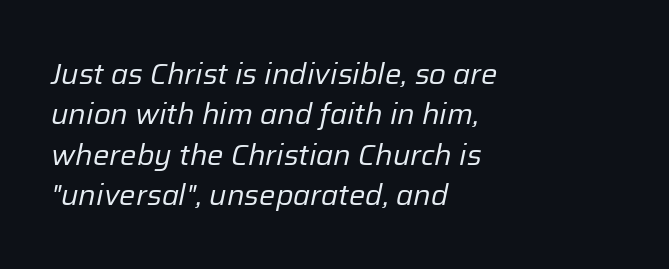
{"italic": "yes", "lean": "right", "slant_degrees": 12, "bold": "no", "weight": "regular", "width": "normal", "stroke_contrast": "low", "x_height": "medium", "monospaced": "no", "underline": "no", "align": "left", "line_spacing": "normal", "line_spacing_ratio": 1.39, "letter_spacing": "normal", "letter_spacing_em": 0.0, "glyph_px": 29}
